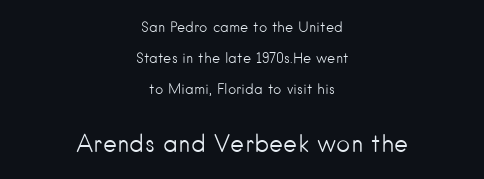
{"italic": "no", "bold": "no", "underline": "no", "align": "center", "line_spacing": "loose", "line_spacing_ratio": 2.2, "letter_spacing": "normal", "letter_spacing_em": 0.0, "larger_block": "second", "size_ratio": 1.71, "glyph_px": 24}
